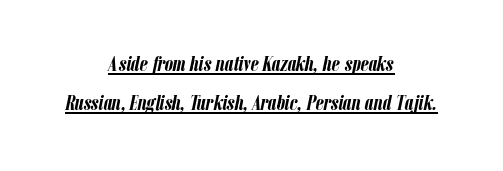
The image shows 21 px bold type, italic (leaning right); set centered, line spacing 1.87x, normal letter spacing, underlined.
